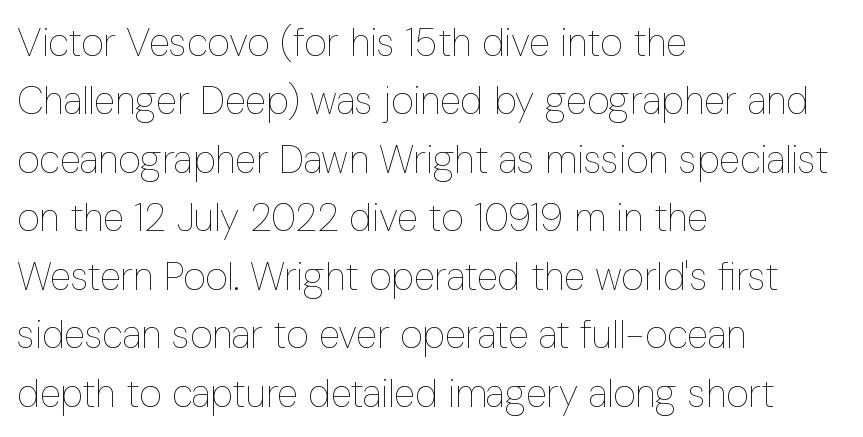
Underline: absent. Each letter keeps its own natural width here, so spacing adapts to shape. No chunkiness to these letters — they're not bold. One-word summary of the alignment: left.
